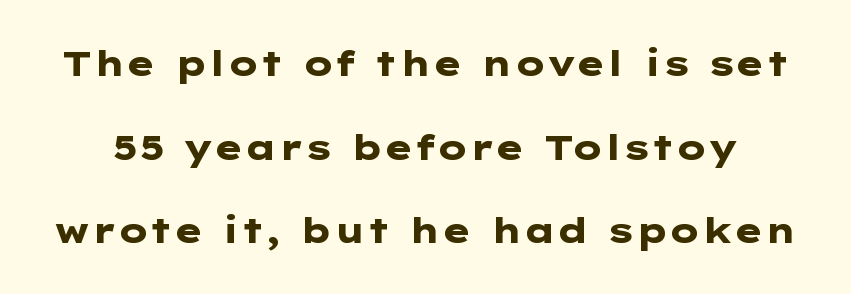
Q: Is the text bold? A: Yes.
Q: Is the text italic (slanted)? A: No, it is upright.
Q: Is the typeface a serif or a sans-serif typeface? A: Sans-serif.
Q: Is the text underlined? A: No.
Q: Is the spacing between letters normal or unusually wide? A: Normal.
Q: Is the spacing between lines tight, normal or loose? A: Loose.
Q: Width (condensed, normal, or wide)? A: Wide.
Q: Stroke contrast? A: Low.
Q: x-height? A: Medium.
